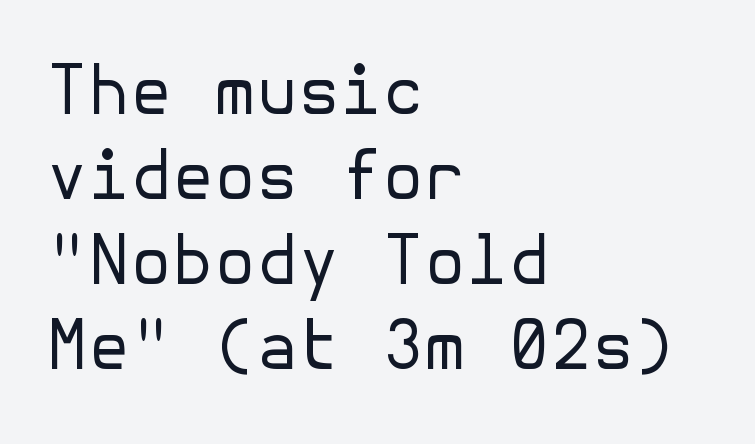
{"serif": "no", "italic": "no", "bold": "no", "weight": "regular", "width": "normal", "stroke_contrast": "low", "x_height": "medium", "underline": "no", "align": "left", "line_spacing": "normal", "line_spacing_ratio": 1.25, "letter_spacing": "normal", "letter_spacing_em": 0.0, "glyph_px": 68}
